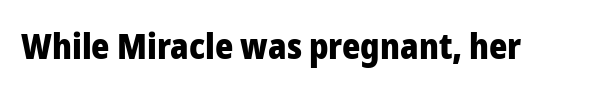
{"serif": "no", "italic": "no", "bold": "yes", "weight": "heavy", "width": "normal", "stroke_contrast": "low", "x_height": "medium", "monospaced": "no", "underline": "no", "letter_spacing": "normal", "letter_spacing_em": 0.0, "glyph_px": 35}
